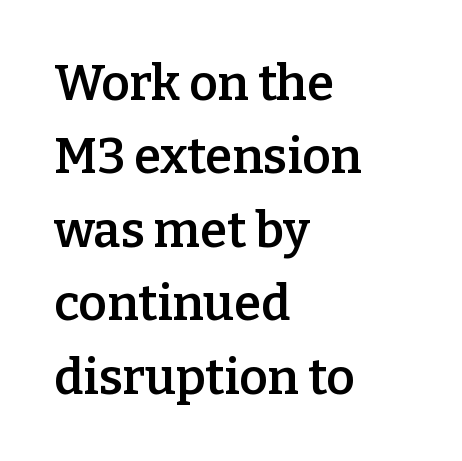
{"serif": "yes", "italic": "no", "bold": "semi", "weight": "semibold", "width": "normal", "stroke_contrast": "low", "x_height": "medium", "monospaced": "no", "underline": "no", "align": "left", "line_spacing": "normal", "line_spacing_ratio": 1.5, "letter_spacing": "normal", "letter_spacing_em": 0.0, "glyph_px": 49}
